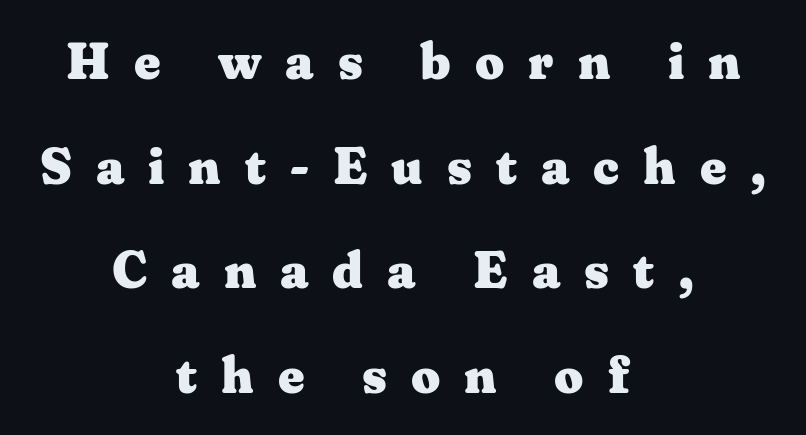
{"serif": "yes", "italic": "no", "bold": "yes", "weight": "heavy", "width": "wide", "stroke_contrast": "medium", "x_height": "medium", "monospaced": "no", "underline": "no", "align": "center", "line_spacing": "loose", "line_spacing_ratio": 2.05, "letter_spacing": "wide", "letter_spacing_em": 0.47, "glyph_px": 51}
